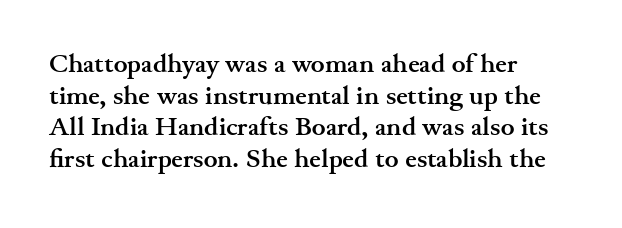
Q: Is the text bold? A: Yes.
Q: Is the text italic (slanted)? A: No, it is upright.
Q: Is the text underlined? A: No.
Q: How is the paragraph aligned? A: Left-aligned.
Q: Is the spacing between letters normal or unusually wide? A: Normal.
